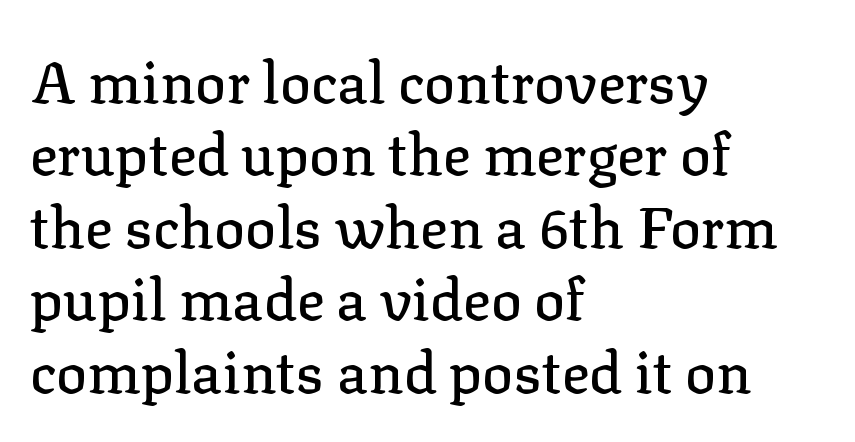
{"serif": "yes", "italic": "no", "width": "normal", "stroke_contrast": "low", "x_height": "medium", "monospaced": "no", "underline": "no", "align": "left", "line_spacing": "normal", "line_spacing_ratio": 1.25, "letter_spacing": "normal", "letter_spacing_em": 0.0, "glyph_px": 58}
